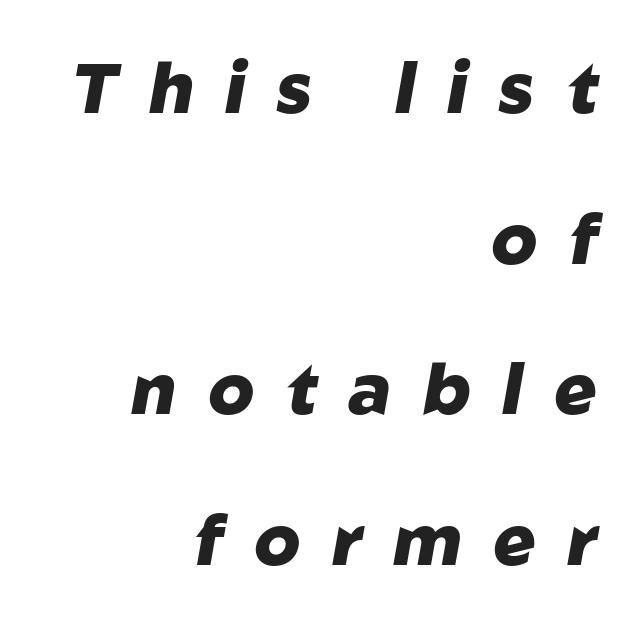
{"italic": "yes", "lean": "right", "slant_degrees": 10, "bold": "yes", "weight": "heavy", "width": "normal", "stroke_contrast": "low", "x_height": "medium", "monospaced": "no", "underline": "no", "align": "right", "line_spacing": "loose", "line_spacing_ratio": 2.12, "letter_spacing": "wide", "letter_spacing_em": 0.44, "glyph_px": 71}
